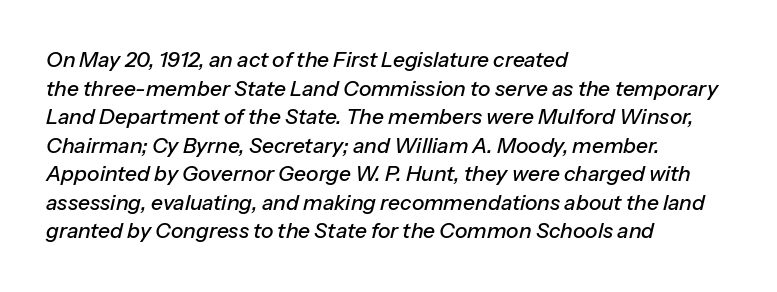
The image shows 21 px text type, italic (leaning right); set left-aligned, normal line spacing (1.36x), normal letter spacing, not underlined.
